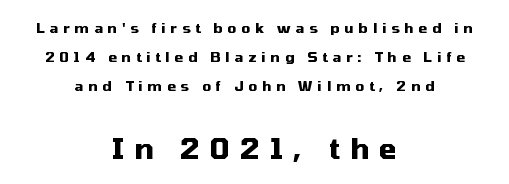
{"serif": "no", "italic": "no", "bold": "yes", "weight": "heavy", "width": "normal", "stroke_contrast": "medium", "x_height": "medium", "monospaced": "no", "underline": "no", "align": "center", "line_spacing": "loose", "line_spacing_ratio": 2.08, "letter_spacing": "wide", "letter_spacing_em": 0.34, "larger_block": "second", "size_ratio": 2.07, "glyph_px": 29}
